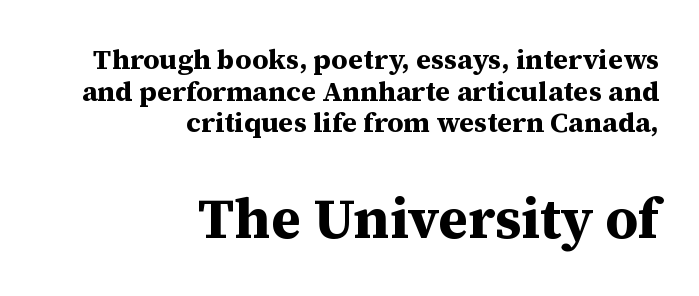
The image shows 56 px bold serif type, upright; set right-aligned, tight line spacing (1.13x), normal letter spacing, not underlined; the second (bottom) block is 2.0x larger; medium stroke contrast and a medium x-height.
